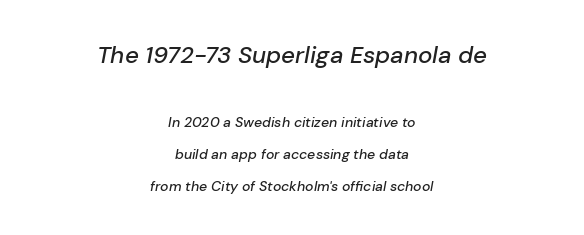
The image shows 24 px text type, italic (leaning right); set centered, loose line spacing (2.28x), normal letter spacing, not underlined; the first (top) block is 1.71x larger.
